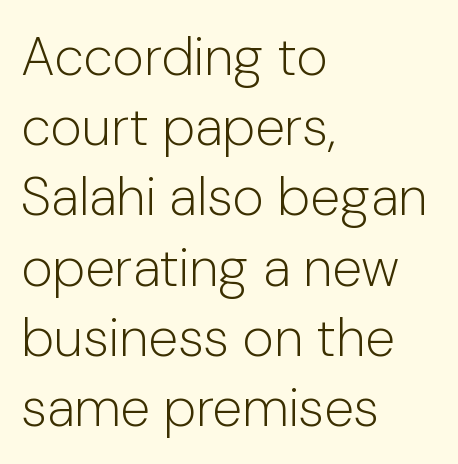
{"serif": "no", "italic": "no", "bold": "no", "weight": "light", "width": "normal", "stroke_contrast": "low", "x_height": "medium", "monospaced": "no", "underline": "no", "align": "left", "line_spacing": "normal", "line_spacing_ratio": 1.3, "letter_spacing": "normal", "letter_spacing_em": 0.0, "glyph_px": 54}
